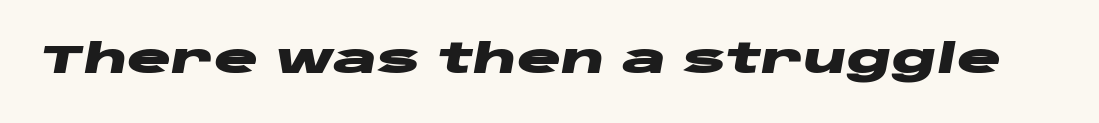
{"italic": "yes", "lean": "right", "slant_degrees": 10, "bold": "yes", "weight": "heavy", "width": "wide", "stroke_contrast": "low", "x_height": "large", "monospaced": "no", "underline": "no", "letter_spacing": "normal", "letter_spacing_em": 0.0, "glyph_px": 41}
